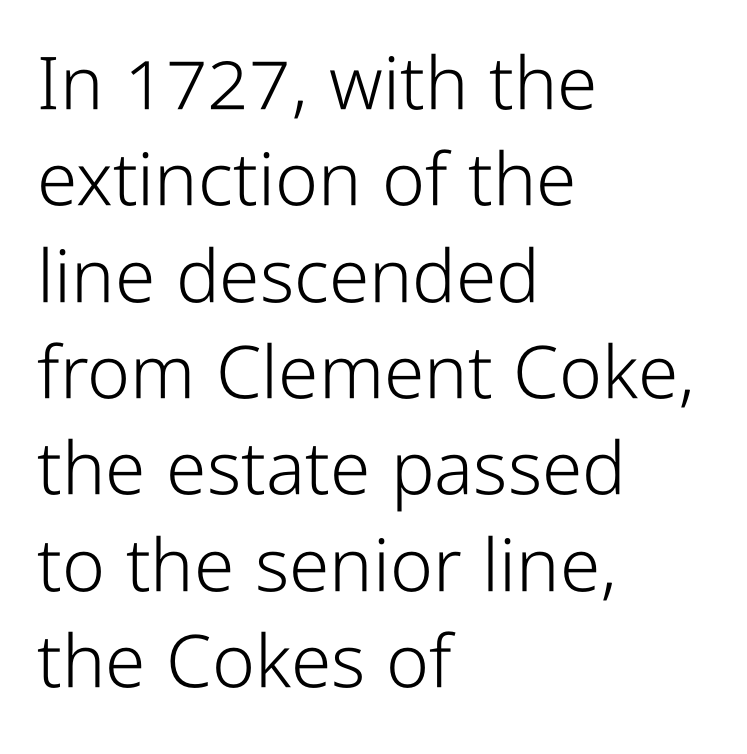
{"serif": "no", "italic": "no", "bold": "no", "weight": "light", "width": "condensed", "stroke_contrast": "low", "x_height": "medium", "monospaced": "no", "underline": "no", "align": "left", "line_spacing": "normal", "line_spacing_ratio": 1.32, "letter_spacing": "normal", "letter_spacing_em": 0.0, "glyph_px": 73}
